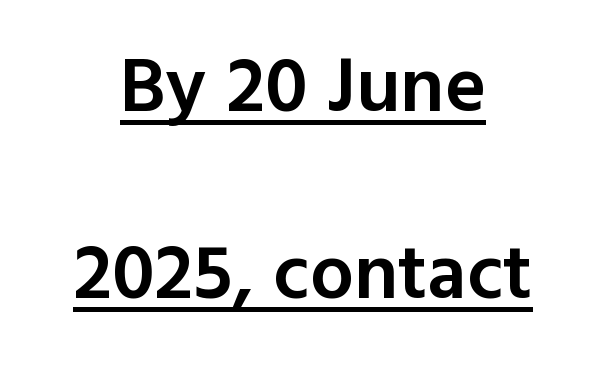
The image shows 78 px semibold sans-serif type, upright; set centered, loose line spacing (2.4x), normal letter spacing, underlined; a medium x-height.
